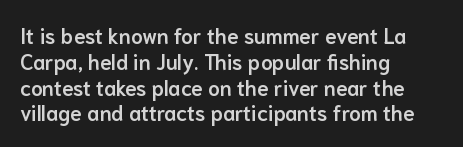
Q: Is the text bold? A: Semi-bold.
Q: Is the text italic (slanted)? A: No, it is upright.
Q: Is the text underlined? A: No.
Q: How is the paragraph aligned? A: Left-aligned.
Q: Is the spacing between letters normal or unusually wide? A: Normal.
